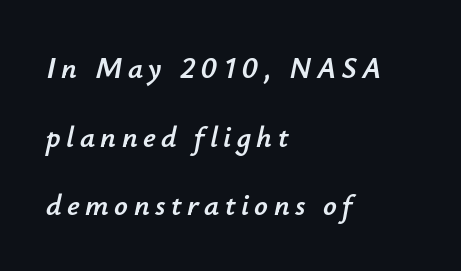
Rule under the text: the space is simply empty. It's the slanting kind of type. Spacing verdict: proportional, widths tailored to each character. The ragged edge is on the right, which tells us the setting is flush left. Successive baselines arrive slowly, with a big drop between each.
